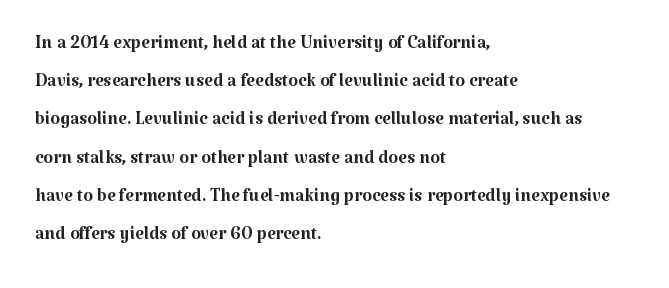
Q: Is the text bold? A: No.
Q: Is the text italic (slanted)? A: No, it is upright.
Q: Is the text underlined? A: No.
Q: How is the paragraph aligned? A: Left-aligned.
Q: Is the spacing between letters normal or unusually wide? A: Normal.
Q: Is the spacing between lines tight, normal or loose? A: Normal.
